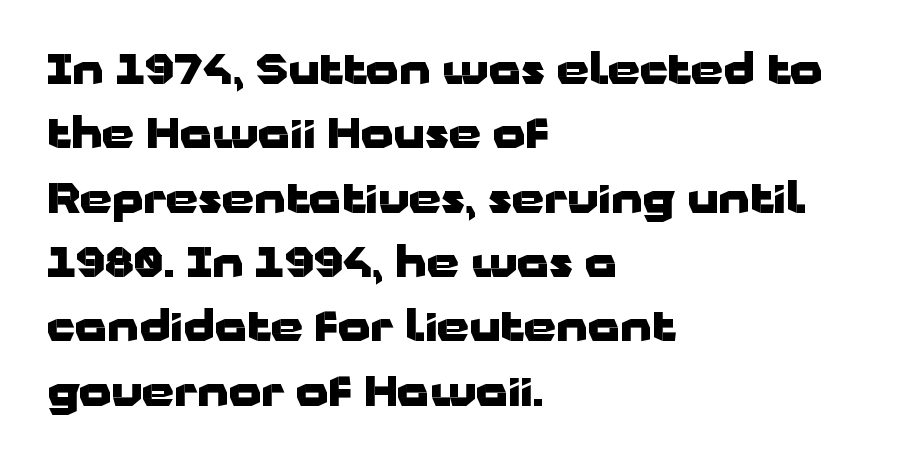
A typesetter would call this zero additional tracking. The text block is weighted toward the left margin, trailing off unevenly rightward. Interline gaps are of average width in this sample. Stroke terminals: plain, sans-serif. You'd pick this weight for a headline — it's a proper bold.
